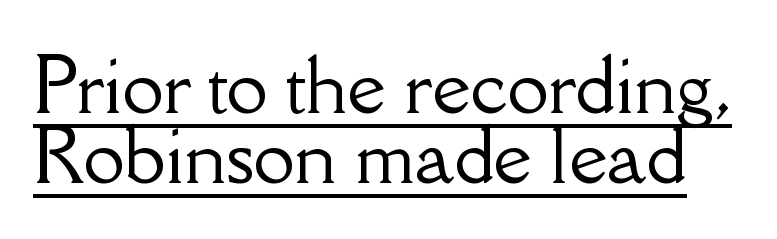
Q: Is the text italic (slanted)? A: No, it is upright.
Q: Is the typeface a serif or a sans-serif typeface? A: Serif.
Q: Is the text underlined? A: Yes.
Q: Is the spacing between letters normal or unusually wide? A: Normal.
Q: Is the spacing between lines tight, normal or loose? A: Tight.
Q: Width (condensed, normal, or wide)? A: Normal.
Q: Stroke contrast? A: Low.
Q: x-height? A: Small.
Q: Monospaced? A: No.
